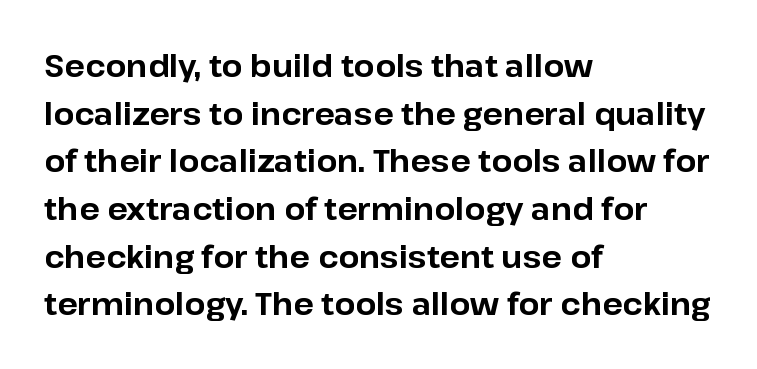
{"serif": "no", "italic": "no", "bold": "yes", "weight": "bold", "width": "normal", "stroke_contrast": "low", "x_height": "medium", "monospaced": "no", "underline": "no", "align": "left", "line_spacing": "normal", "line_spacing_ratio": 1.59, "letter_spacing": "normal", "letter_spacing_em": 0.0, "glyph_px": 30}
